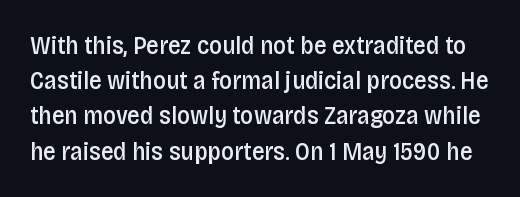
The image shows 25 px text type, upright; set normal line spacing (1.41x), normal letter spacing, not underlined.
